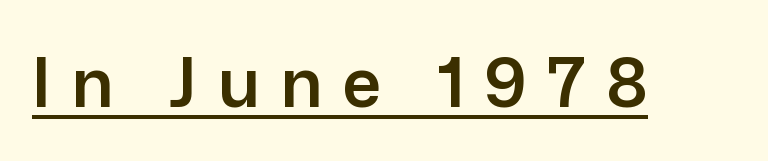
This rendering features underlined lettering. Substantial extra tracking has been applied to these lines. Does the lettering tilt? It doesn't — this is upright. You could not count columns in this text — the font is proportionally spaced.
